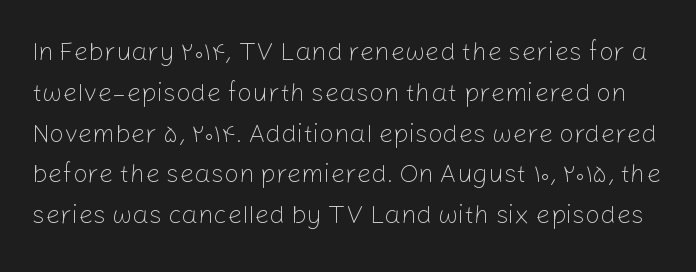
{"italic": "no", "bold": "no", "underline": "no", "line_spacing": "normal", "line_spacing_ratio": 1.57, "letter_spacing": "normal", "letter_spacing_em": 0.0, "glyph_px": 26}
